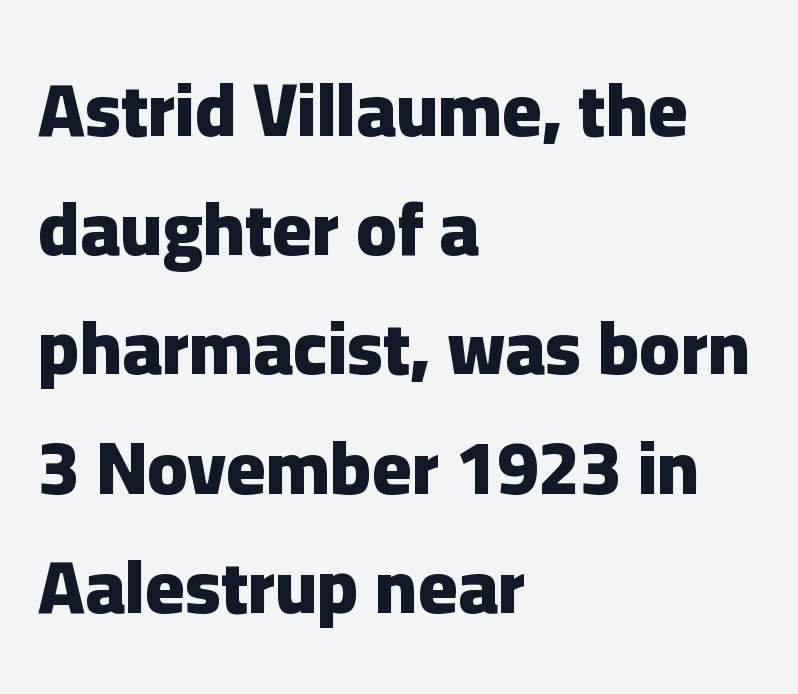
Q: Is the text bold? A: Yes.
Q: Is the text italic (slanted)? A: No, it is upright.
Q: Is the typeface a serif or a sans-serif typeface? A: Sans-serif.
Q: Is the text underlined? A: No.
Q: How is the paragraph aligned? A: Left-aligned.
Q: Is the spacing between letters normal or unusually wide? A: Normal.
Q: Is the spacing between lines tight, normal or loose? A: Normal.
Q: Width (condensed, normal, or wide)? A: Normal.
Q: Stroke contrast? A: Low.
Q: x-height? A: Medium.
Q: Monospaced? A: No.
